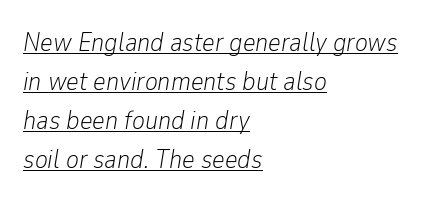
{"italic": "yes", "lean": "right", "slant_degrees": 9, "bold": "no", "underline": "yes", "align": "left", "line_spacing": "normal", "line_spacing_ratio": 1.44, "letter_spacing": "normal", "letter_spacing_em": 0.0, "glyph_px": 27}
